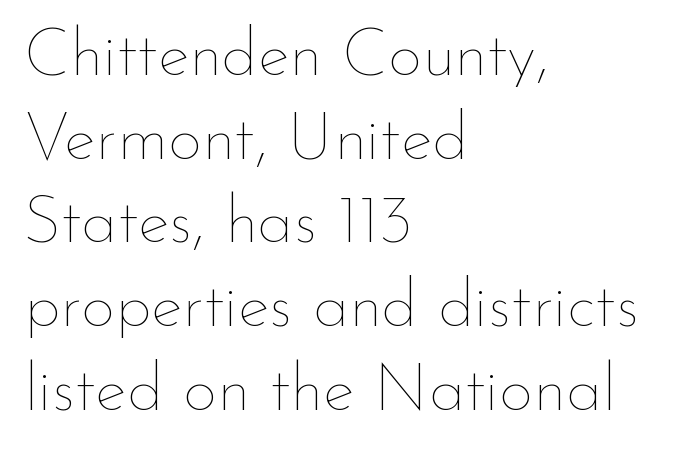
Check under the words: just untouched page. Letter spacing: default. Is this a fixed-width face? No — the glyphs have proportional, varying widths. Upright lettering throughout.
